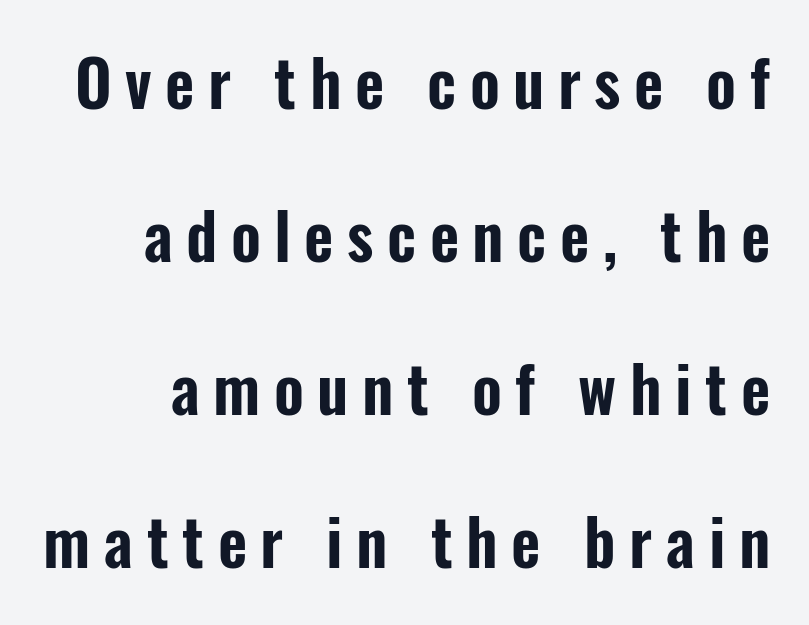
The image shows 64 px condensed sans-serif type, upright; set loose line spacing (2.39x), unusually wide letter spacing (+0.21 em), not underlined; low stroke contrast and a medium x-height.
